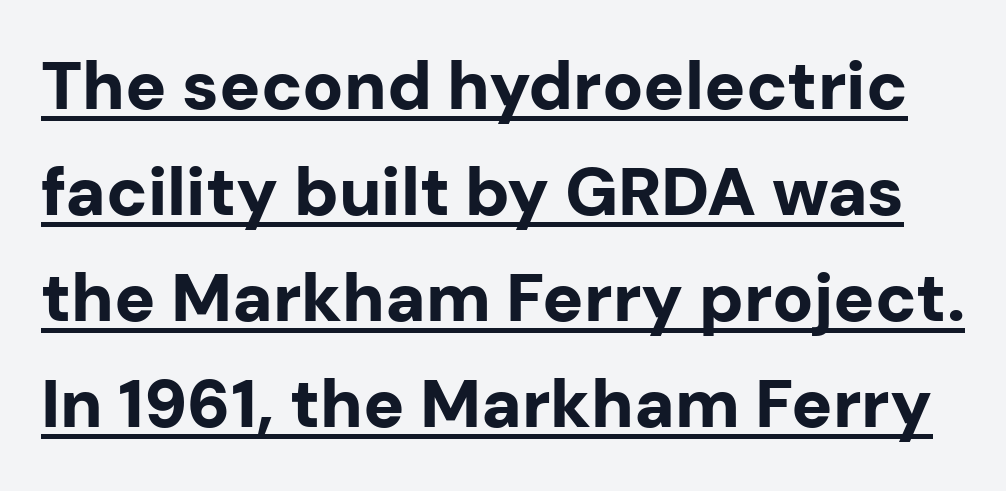
The image shows 68 px bold sans-serif type, upright; set normal line spacing (1.56x), normal letter spacing, underlined; low stroke contrast and a medium x-height.
